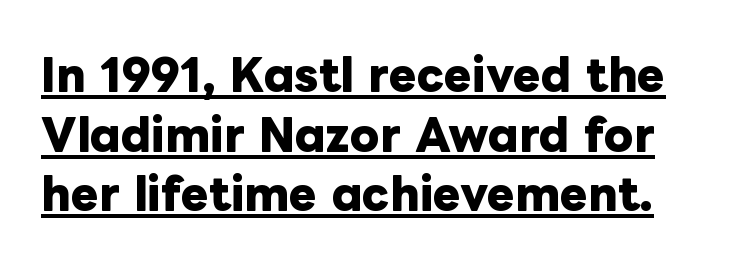
The image shows 42 px heavy type, upright; set normal line spacing (1.42x), normal letter spacing, underlined; low stroke contrast and a medium x-height.
